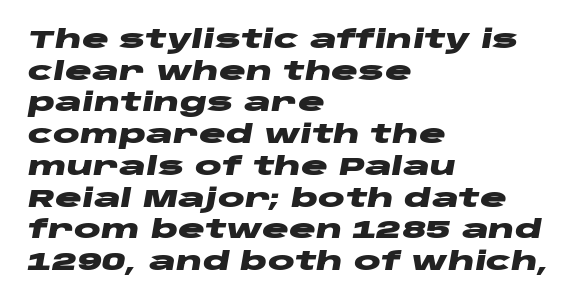
Emphasis by weight is at full strength: bold. Underlining? Definitely not there. The whole block is typeset with a tilt. A typesetter would call this zero additional tracking. A normal amount of white space separates one row of letters from the next. The lines are quadded left.
